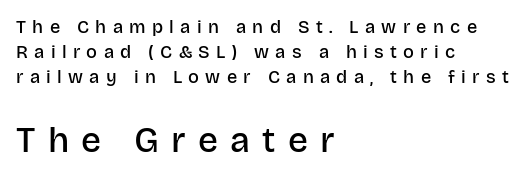
The image shows 35 px semibold sans-serif type, upright; set left-aligned, normal line spacing (1.39x), unusually wide letter spacing (+0.35 em), not underlined; the second (bottom) block is 1.94x larger; low stroke contrast and a large x-height.
